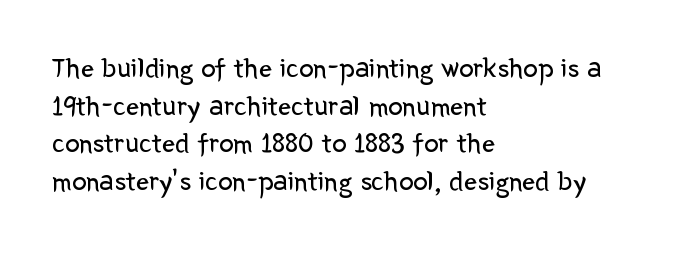
{"serif": "no", "italic": "no", "bold": "no", "weight": "regular", "width": "normal", "stroke_contrast": "low", "x_height": "medium", "monospaced": "no", "underline": "no", "align": "left", "line_spacing": "normal", "line_spacing_ratio": 1.3, "letter_spacing": "normal", "letter_spacing_em": 0.0, "glyph_px": 29}
